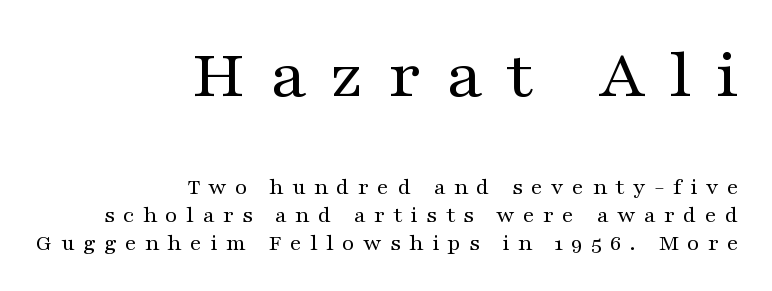
Q: Is the text bold? A: No.
Q: Is the text italic (slanted)? A: No, it is upright.
Q: Is the typeface a serif or a sans-serif typeface? A: Serif.
Q: Is the text underlined? A: No.
Q: How is the paragraph aligned? A: Right-aligned.
Q: Is the spacing between letters normal or unusually wide? A: Unusually wide.
Q: Which block of text is set in a larger size, the first (top) or the second (bottom)? A: The first (top) one.
Q: Width (condensed, normal, or wide)? A: Wide.
Q: Stroke contrast? A: Medium.
Q: x-height? A: Medium.
Q: Monospaced? A: No.
